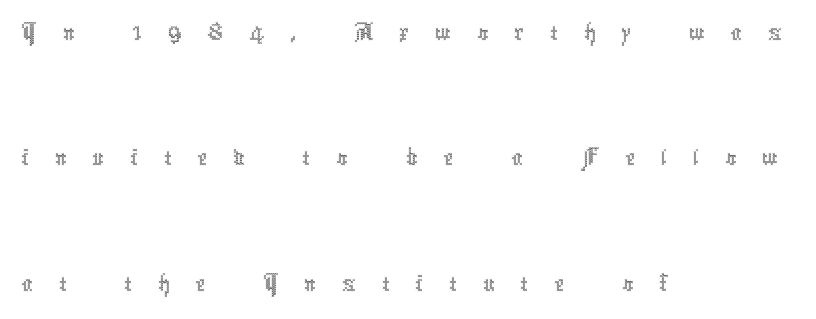
{"italic": "no", "bold": "no", "weight": "thin", "width": "condensed", "x_height": "medium", "monospaced": "no", "underline": "no", "align": "left", "line_spacing": "loose", "line_spacing_ratio": 2.28, "letter_spacing": "wide", "letter_spacing_em": 0.47, "glyph_px": 55}
